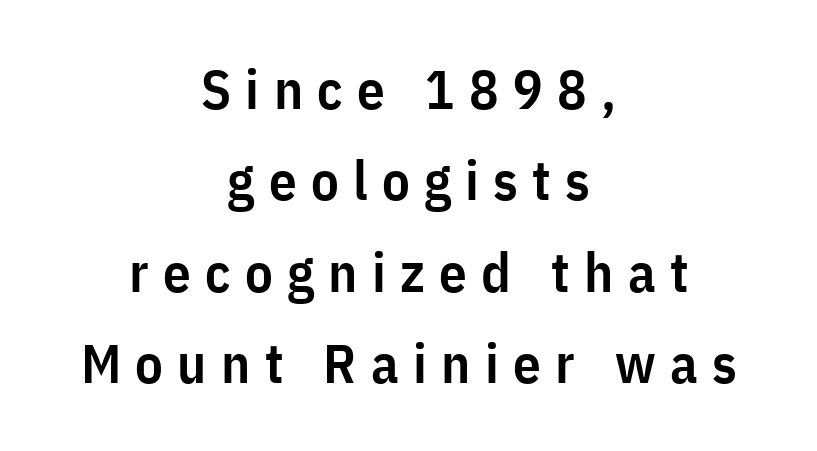
The image shows 55 px semibold, condensed sans-serif type, upright; set centered, normal line spacing (1.66x), unusually wide letter spacing (+0.26 em), not underlined; low stroke contrast and a medium x-height.
